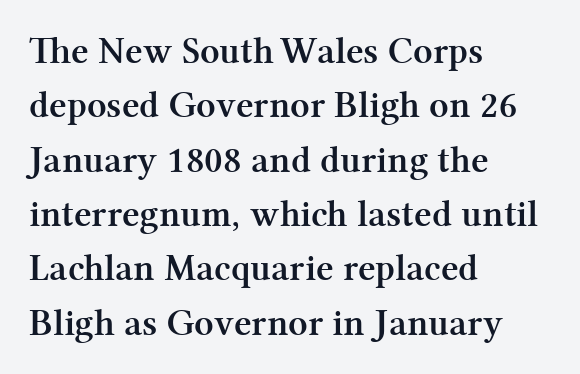
Weight check: bold — yes, fully. The specimen reads as upright at a glance. Words appear dense and cohesive because spacing is normal. Spacing verdict: proportional, widths tailored to each character. How would I describe the line gaps? Plain and ordinary.
